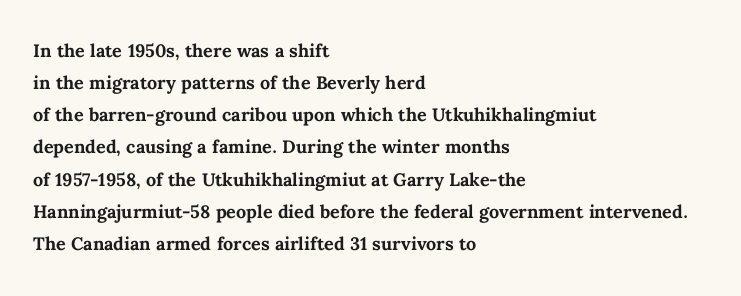
{"italic": "no", "bold": "yes", "underline": "no", "align": "left", "line_spacing": "normal", "line_spacing_ratio": 1.34, "letter_spacing": "normal", "letter_spacing_em": 0.0, "glyph_px": 24}
